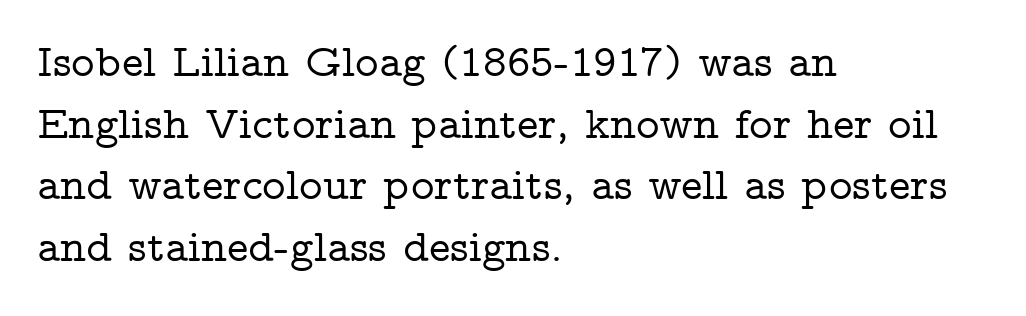
In terms of leading, this rendering sits right in the middle. The zone under the glyphs is completely vacant. Proportional: the letters do not fall into vertical columns. The lettering holds an erect, upright posture throughout. Letterform terminals end in serifs throughout the passage. Teacher's note: observe the even left margin — that is flush-left alignment.
